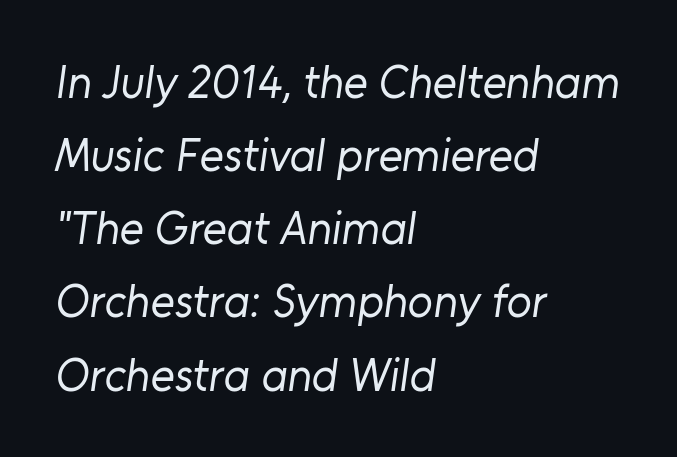
The image shows 46 px regular-weight sans-serif type; set left-aligned, normal line spacing (1.59x), normal letter spacing, not underlined; low stroke contrast and a medium x-height.
